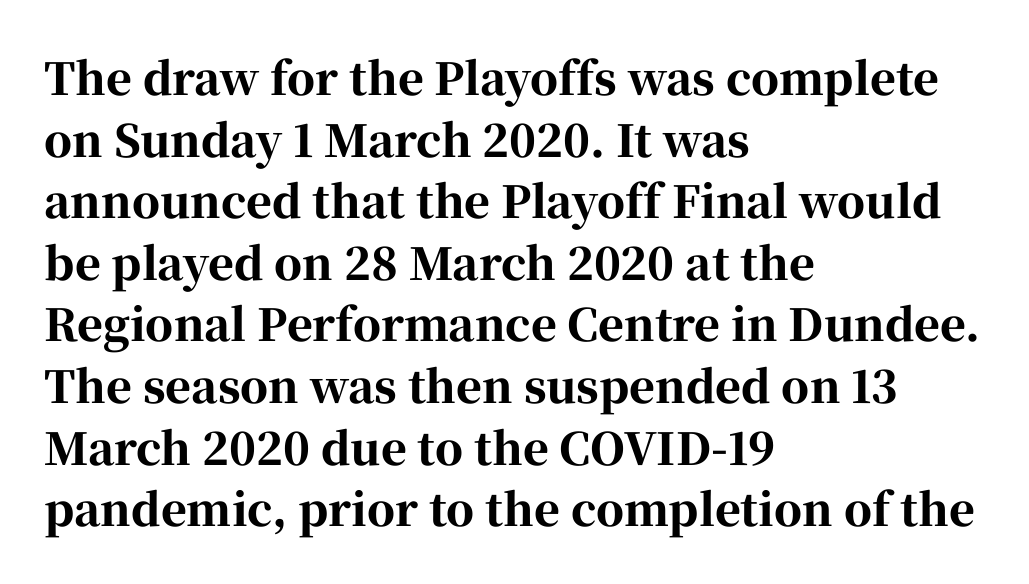
Look at the tracking — it's just the regular setting, nothing added. This block has exactly the height ordinary leading produces. These lines are set flush left with a ragged right edge. Serif or sans? Serif — the stroke terminals have little feet. Do the characters align in a grid? No, the font is proportional. Compared with an ordinary text face, these strokes are far heavier — a full bold.
